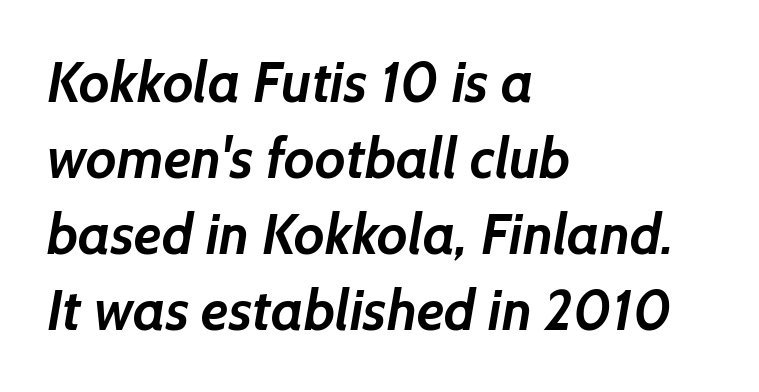
The characters display no serif detailing; their extremities are plain. The passage is arranged the way most books set body copy — flush left. Standard letterfit; no display-style spreading of the glyphs. Only glyphs here, with clear space below each row. Weight: bold. Evenly set lines give the paragraph a standard silhouette.
